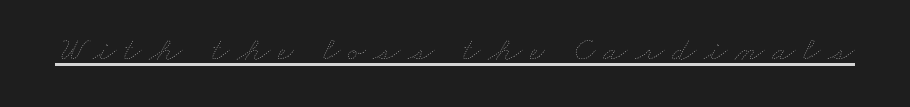
The image shows 34 px thin, wide type; set unusually wide letter spacing (+0.23 em), underlined; low stroke contrast and a small x-height.
